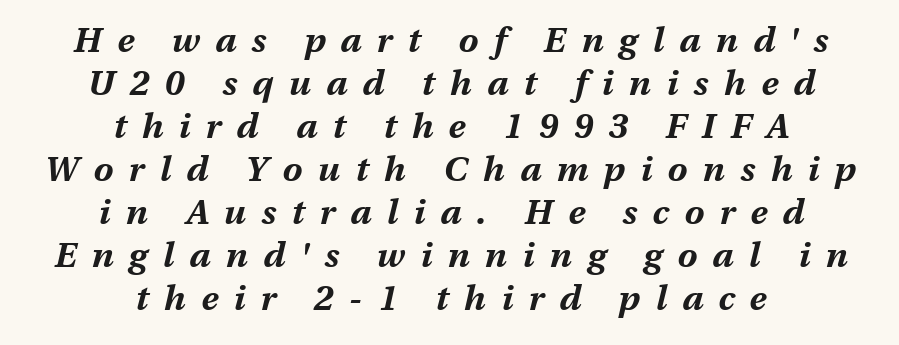
The image shows 35 px bold type, italic (leaning right); set centered, line spacing 1.23x, unusually wide letter spacing (+0.44 em), not underlined; medium stroke contrast and a medium x-height.
